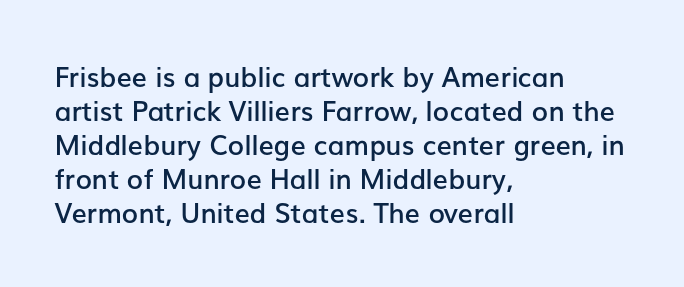
The type sits square on the baseline with zero lean. A clean baseline with only descenders dipping below it. This sample is left-justified, so line endings fall wherever the words run out. Characters follow at the spacing the type designer built in. The font is running at a semibold setting, under full bold. This block has exactly the height ordinary leading produces.
